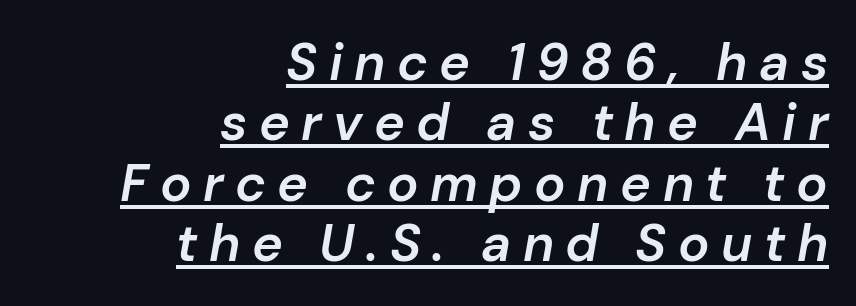
The rendering uses natural spacing where letterforms have individual widths. Strokes here are thickened, but only to semibold level. The text block is weighted toward the right margin, trailing off unevenly leftward. Students, observe the line beneath the letters — that is underlining. Between one letter and the next there's a generous, obvious gap.
